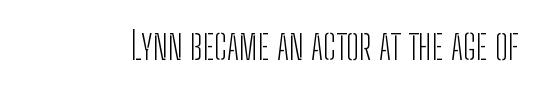
In terms of posture, this sample is upright. The tracking reads as untouched default to a designer's eye. This rendering features lettering with no underline. The passage shown is typed in a proportional face where columns would drift. This is not heavy type; no bold has been used.
